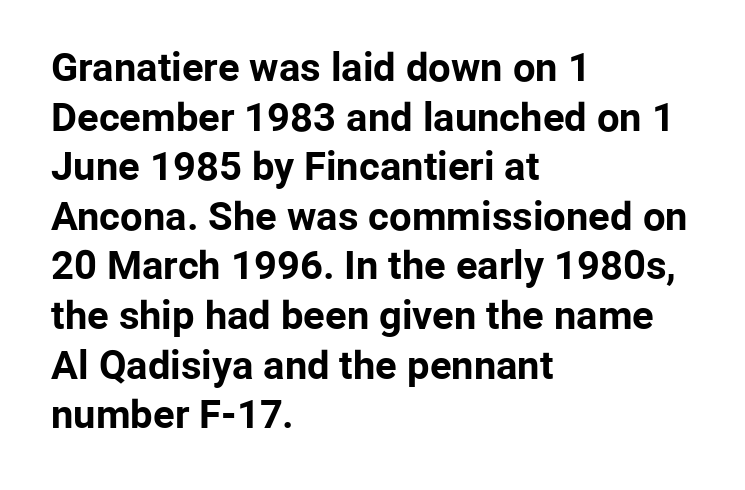
The image shows 40 px bold sans-serif type, upright; set left-aligned, line spacing 1.24x, normal letter spacing, not underlined; low stroke contrast and a medium x-height.
